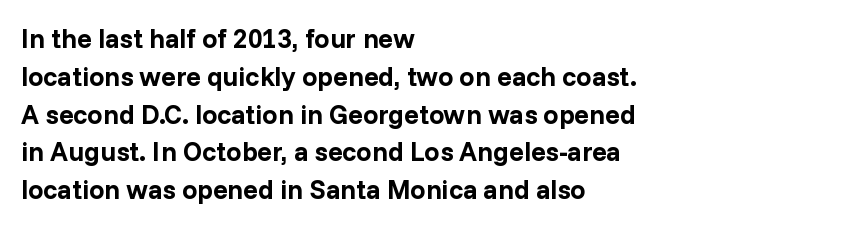
The image shows 27 px bold type, upright; set left-aligned, normal line spacing (1.4x), normal letter spacing, not underlined.
